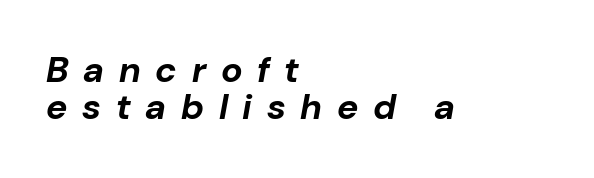
{"italic": "yes", "lean": "right", "slant_degrees": 10, "bold": "yes", "weight": "bold", "width": "normal", "stroke_contrast": "low", "x_height": "medium", "monospaced": "no", "underline": "no", "align": "left", "line_spacing": "tight", "line_spacing_ratio": 1.03, "letter_spacing": "wide", "letter_spacing_em": 0.41, "glyph_px": 36}
